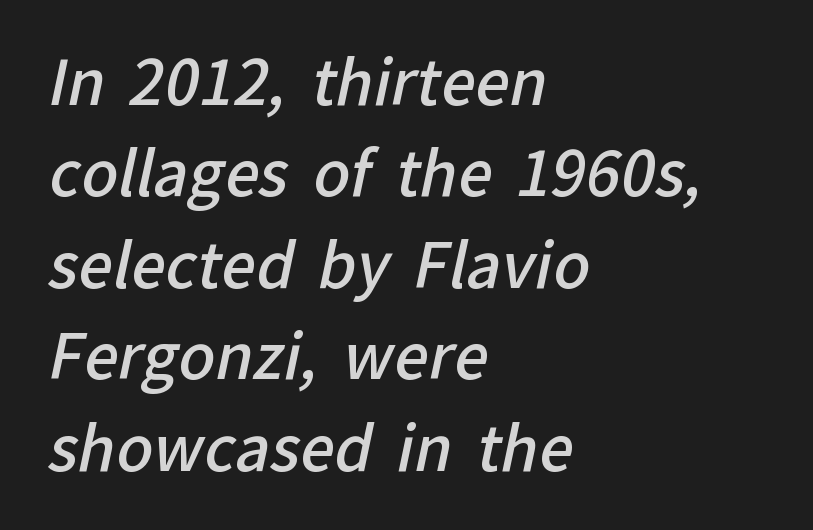
Q: Is the text bold? A: Semi-bold.
Q: Is the typeface a serif or a sans-serif typeface? A: Sans-serif.
Q: Is the text underlined? A: No.
Q: How is the paragraph aligned? A: Left-aligned.
Q: Is the spacing between letters normal or unusually wide? A: Normal.
Q: Is the spacing between lines tight, normal or loose? A: Normal.
Q: Width (condensed, normal, or wide)? A: Normal.
Q: Stroke contrast? A: Low.
Q: x-height? A: Medium.
Q: Monospaced? A: No.
